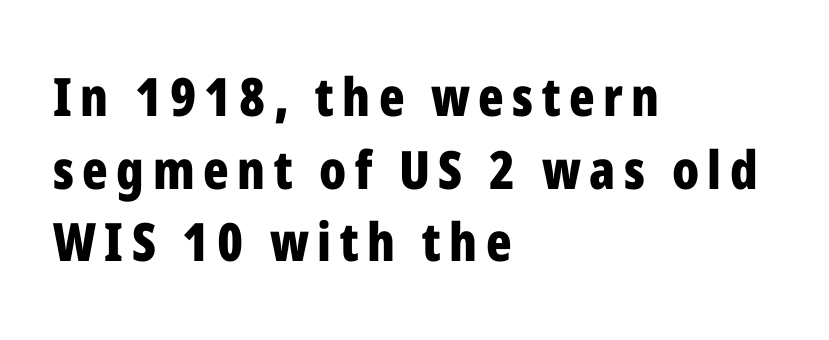
Q: Is the text bold? A: Yes.
Q: Is the text italic (slanted)? A: No, it is upright.
Q: Is the typeface a serif or a sans-serif typeface? A: Sans-serif.
Q: Is the text underlined? A: No.
Q: How is the paragraph aligned? A: Left-aligned.
Q: Is the spacing between lines tight, normal or loose? A: Normal.
Q: Width (condensed, normal, or wide)? A: Condensed.
Q: Stroke contrast? A: Low.
Q: x-height? A: Medium.
Q: Monospaced? A: No.
